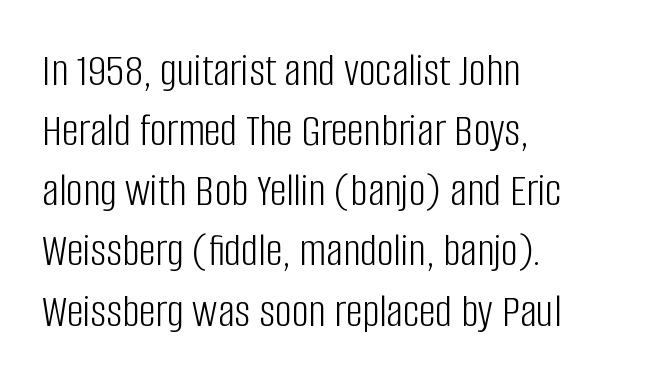
Q: Is the text bold? A: No.
Q: Is the text italic (slanted)? A: No, it is upright.
Q: Is the typeface a serif or a sans-serif typeface? A: Sans-serif.
Q: Is the text underlined? A: No.
Q: How is the paragraph aligned? A: Left-aligned.
Q: Is the spacing between letters normal or unusually wide? A: Normal.
Q: Is the spacing between lines tight, normal or loose? A: Normal.
Q: Width (condensed, normal, or wide)? A: Condensed.
Q: Stroke contrast? A: Low.
Q: x-height? A: Large.
Q: Monospaced? A: No.
